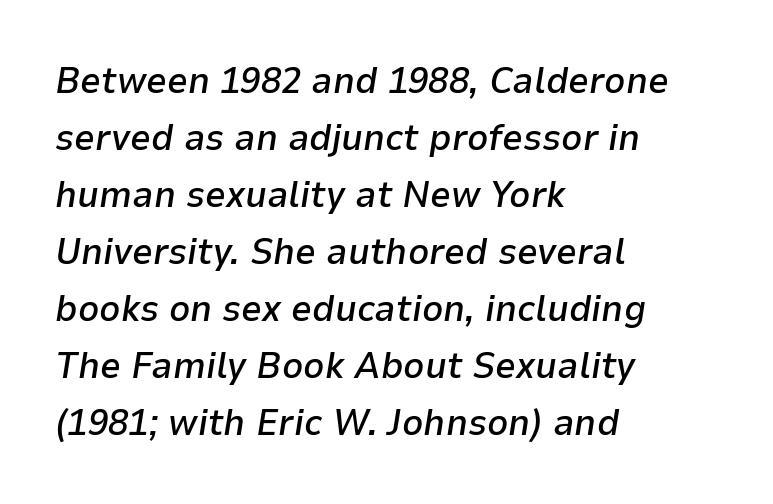
Q: Is the text bold? A: Semi-bold.
Q: Is the text italic (slanted)? A: Yes, it leans right by about 9 degrees.
Q: Is the text underlined? A: No.
Q: How is the paragraph aligned? A: Left-aligned.
Q: Is the spacing between letters normal or unusually wide? A: Normal.
Q: Is the spacing between lines tight, normal or loose? A: Normal.
Q: Width (condensed, normal, or wide)? A: Normal.
Q: Stroke contrast? A: Low.
Q: x-height? A: Medium.
Q: Monospaced? A: No.
